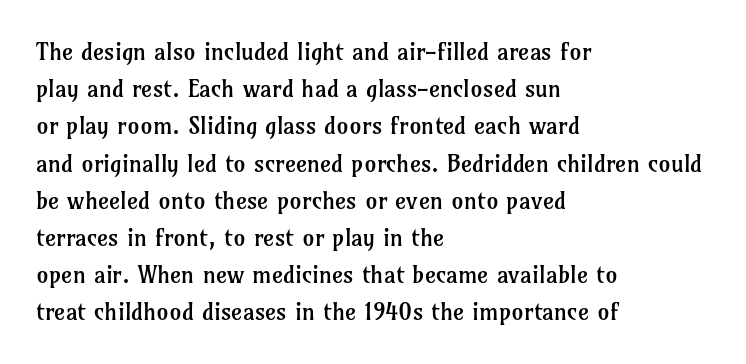
The image shows 24 px text type, upright; set left-aligned, normal line spacing (1.55x), normal letter spacing, not underlined.
